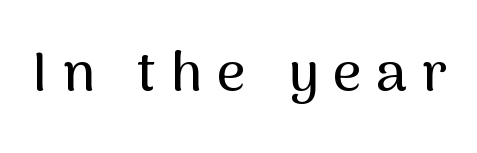
Q: Is the text italic (slanted)? A: No, it is upright.
Q: Is the typeface a serif or a sans-serif typeface? A: Sans-serif.
Q: Is the text underlined? A: No.
Q: Is the spacing between letters normal or unusually wide? A: Unusually wide.
Q: Width (condensed, normal, or wide)? A: Normal.
Q: Stroke contrast? A: Medium.
Q: x-height? A: Medium.
Q: Monospaced? A: No.
